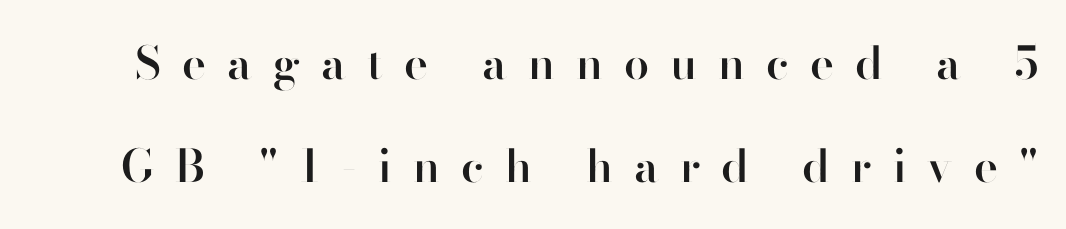
{"serif": "no", "italic": "no", "bold": "semi", "weight": "semibold", "width": "normal", "stroke_contrast": "high", "x_height": "small", "monospaced": "no", "underline": "no", "line_spacing": "loose", "line_spacing_ratio": 2.29, "letter_spacing": "wide", "letter_spacing_em": 0.47, "glyph_px": 45}
